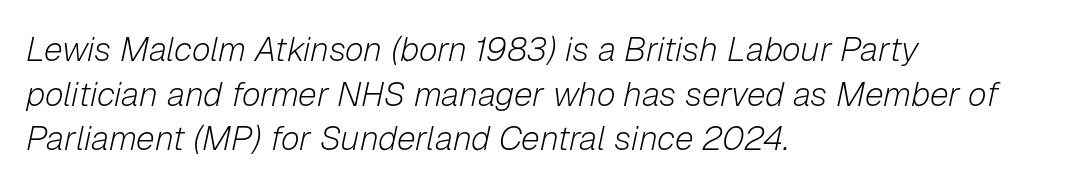
{"italic": "yes", "lean": "right", "slant_degrees": 12, "bold": "no", "weight": "light", "width": "normal", "stroke_contrast": "low", "x_height": "medium", "monospaced": "no", "underline": "no", "align": "left", "line_spacing": "normal", "line_spacing_ratio": 1.31, "letter_spacing": "normal", "letter_spacing_em": 0.0, "glyph_px": 34}
